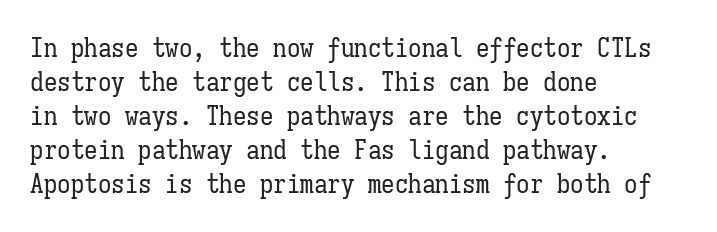
The image shows 27 px text type, upright; set left-aligned, normal line spacing (1.26x), normal letter spacing, not underlined.
